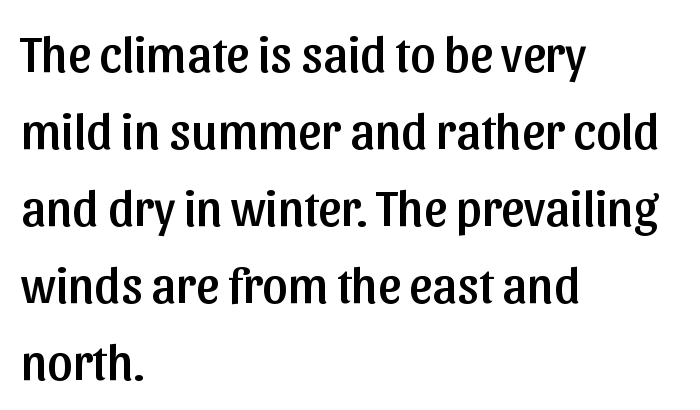
{"serif": "no", "italic": "no", "width": "normal", "stroke_contrast": "low", "x_height": "medium", "monospaced": "no", "underline": "no", "align": "left", "line_spacing": "normal", "line_spacing_ratio": 1.54, "letter_spacing": "normal", "letter_spacing_em": 0.0, "glyph_px": 50}
